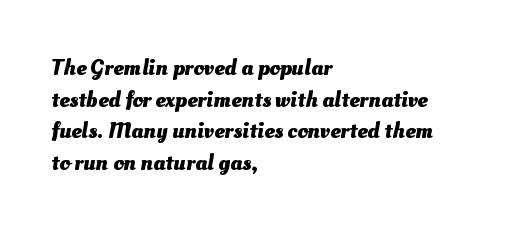
Q: Is the text bold? A: Yes.
Q: Is the text underlined? A: No.
Q: How is the paragraph aligned? A: Left-aligned.
Q: Is the spacing between letters normal or unusually wide? A: Normal.
Q: Is the spacing between lines tight, normal or loose? A: Normal.
